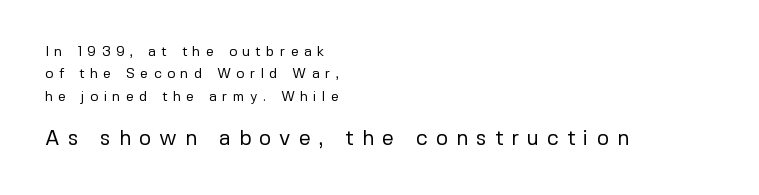
{"italic": "no", "bold": "no", "underline": "no", "align": "left", "line_spacing": "normal", "line_spacing_ratio": 1.59, "letter_spacing": "wide", "letter_spacing_em": 0.38, "larger_block": "second", "size_ratio": 1.5, "glyph_px": 21}
